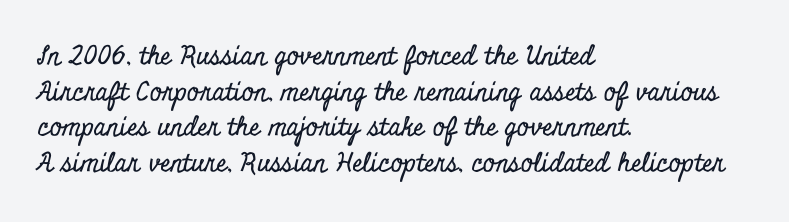
{"underline": "no", "align": "left", "line_spacing": "normal", "line_spacing_ratio": 1.37, "letter_spacing": "normal", "letter_spacing_em": 0.0, "glyph_px": 26}
